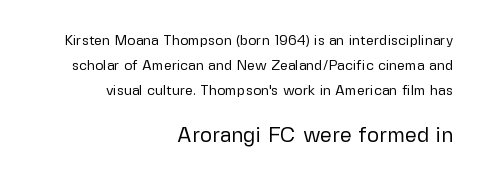
The image shows 21 px text type, upright; set right-aligned, line spacing 1.78x, normal letter spacing, not underlined; the second (bottom) block is 1.5x larger.
